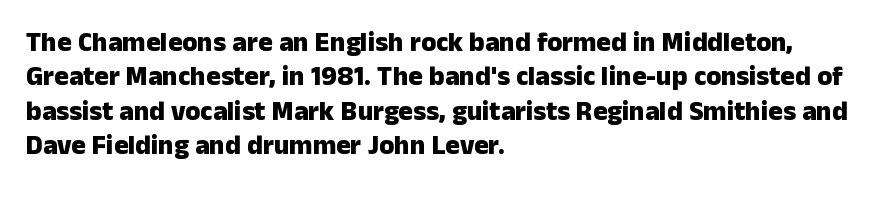
A typesetter would mark this as roman, not italic. Does the copy run flush right? No — it runs flush left. These words are printed bold, with thick strokes throughout. Successive baselines arrive at the customary interval. Caption: standard tracking, unaltered.
